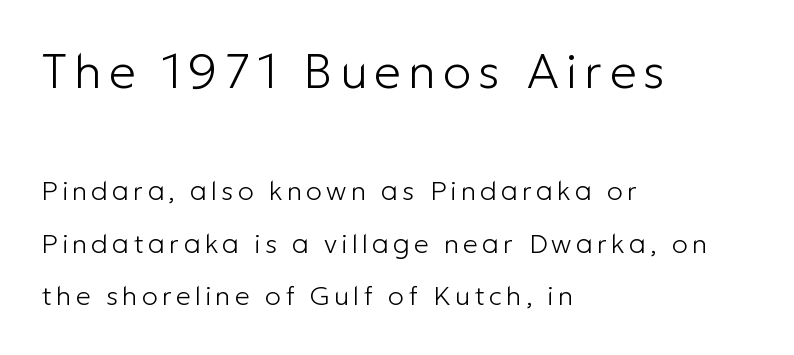
{"serif": "no", "italic": "no", "bold": "no", "weight": "light", "width": "normal", "stroke_contrast": "low", "x_height": "medium", "monospaced": "no", "underline": "no", "align": "left", "line_spacing": "loose", "line_spacing_ratio": 1.95, "larger_block": "first", "size_ratio": 1.78, "glyph_px": 48}
